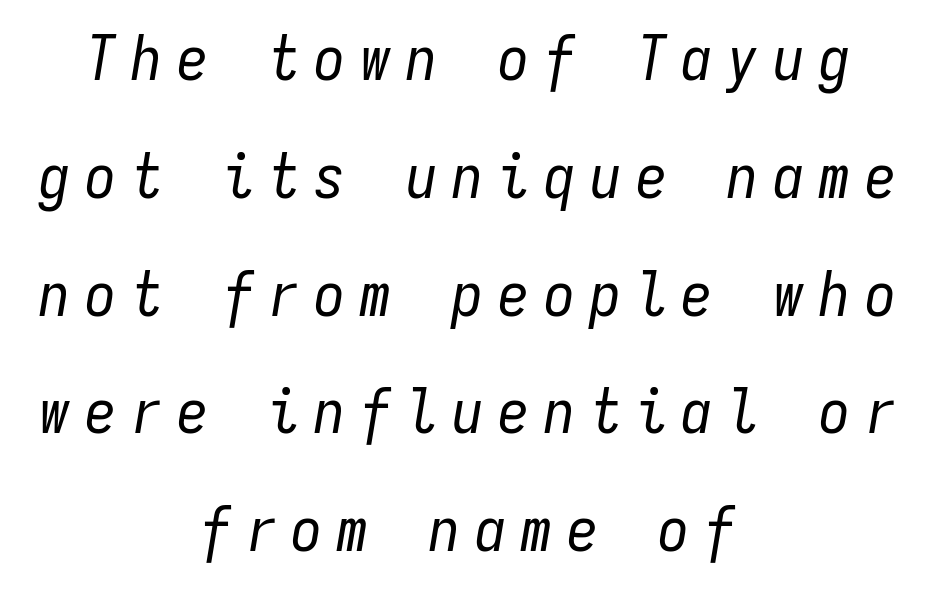
Q: Is the text bold? A: No.
Q: Is the text italic (slanted)? A: Yes, it leans right by about 9 degrees.
Q: Is the text underlined? A: No.
Q: How is the paragraph aligned? A: Centered.
Q: Is the spacing between letters normal or unusually wide? A: Unusually wide.
Q: Is the spacing between lines tight, normal or loose? A: Loose.
Q: Width (condensed, normal, or wide)? A: Condensed.
Q: Stroke contrast? A: Low.
Q: x-height? A: Medium.
Q: Monospaced? A: Yes.
